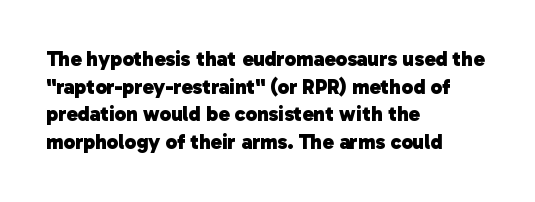
Summary of vertical rhythm: regular, with standard interline spacing. The tracking reads as untouched default to a designer's eye. The baseline area is clear. I'd describe the lettering as bold — thick and assertive. Short and long lines alike share a common starting point at left.
